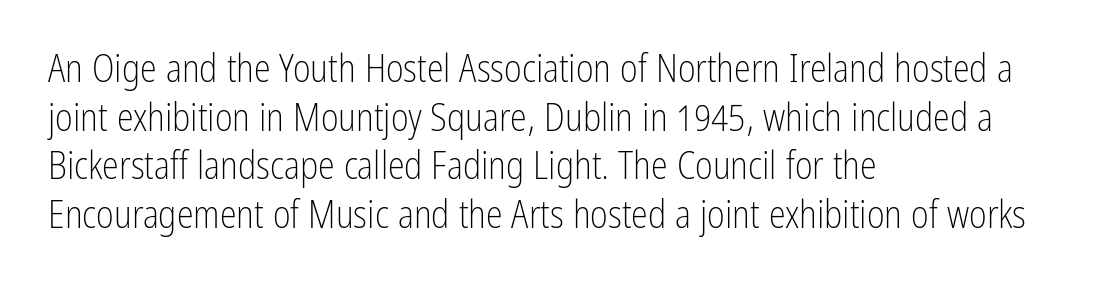
Q: Is the text bold? A: No.
Q: Is the text italic (slanted)? A: No, it is upright.
Q: Is the typeface a serif or a sans-serif typeface? A: Sans-serif.
Q: Is the text underlined? A: No.
Q: How is the paragraph aligned? A: Left-aligned.
Q: Is the spacing between letters normal or unusually wide? A: Normal.
Q: Is the spacing between lines tight, normal or loose? A: Normal.
Q: Width (condensed, normal, or wide)? A: Condensed.
Q: Stroke contrast? A: Low.
Q: x-height? A: Medium.
Q: Monospaced? A: No.
